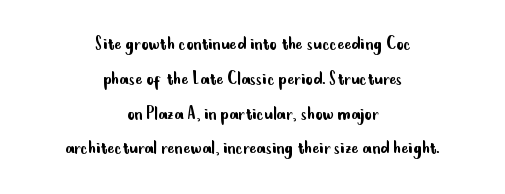
The image shows 22 px text type, upright; set centered, normal line spacing (1.58x), normal letter spacing, not underlined.
